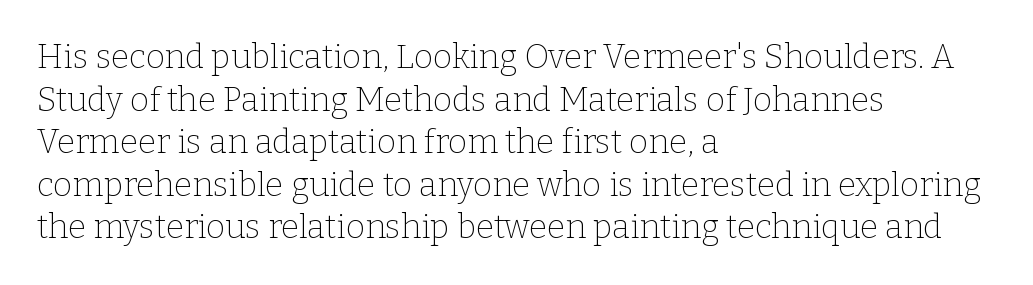
Words appear dense and cohesive because spacing is normal. Line spacing here is normal. The strokes are not fattened; the text isn't bold. Are there feet on the stems? There are — it's a serif. Anything drawn beneath the words? Only blank space.
